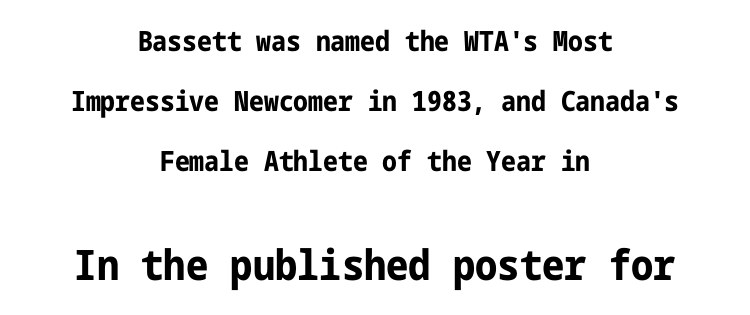
Reading down the column, the eye jumps a long way to each next line. The gaps between neighbouring characters are ordinary and unremarkable. The passage shown is not underscored anywhere. The text block is weighted toward neither margin, spreading evenly from the middle.
